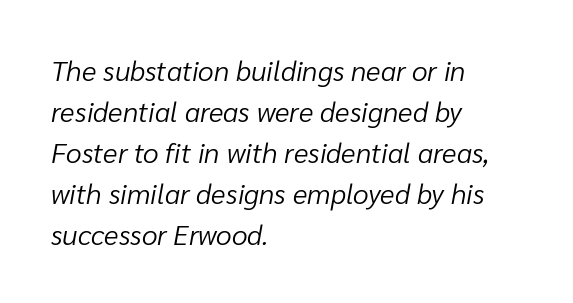
The image shows 28 px light type, italic (leaning right); set left-aligned, normal line spacing (1.46x), normal letter spacing, not underlined; low stroke contrast and a medium x-height.
